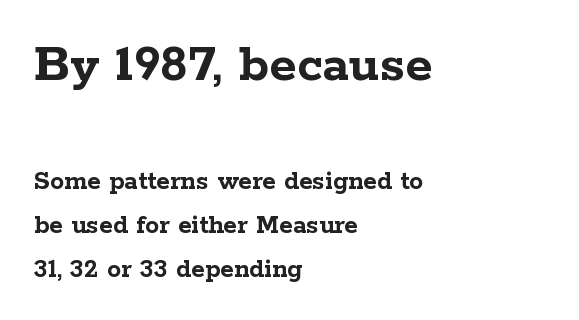
Q: Is the text bold? A: Yes.
Q: Is the text italic (slanted)? A: No, it is upright.
Q: Is the typeface a serif or a sans-serif typeface? A: Serif.
Q: Is the text underlined? A: No.
Q: How is the paragraph aligned? A: Left-aligned.
Q: Is the spacing between letters normal or unusually wide? A: Normal.
Q: Is the spacing between lines tight, normal or loose? A: Normal.
Q: Which block of text is set in a larger size, the first (top) or the second (bottom)? A: The first (top) one.
Q: Width (condensed, normal, or wide)? A: Wide.
Q: Stroke contrast? A: Low.
Q: x-height? A: Medium.
Q: Monospaced? A: No.
